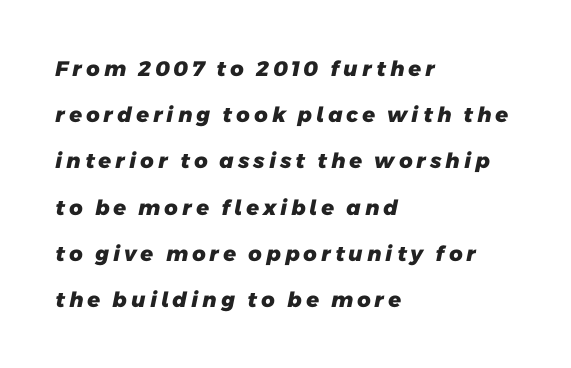
The image shows 21 px bold type; set left-aligned, loose line spacing (2.2x), not underlined.
